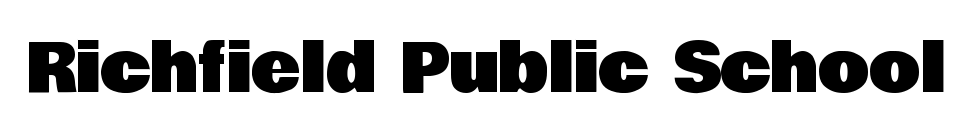
{"serif": "no", "italic": "no", "width": "normal", "stroke_contrast": "low", "x_height": "large", "monospaced": "no", "underline": "no", "letter_spacing": "normal", "letter_spacing_em": 0.0, "glyph_px": 67}
